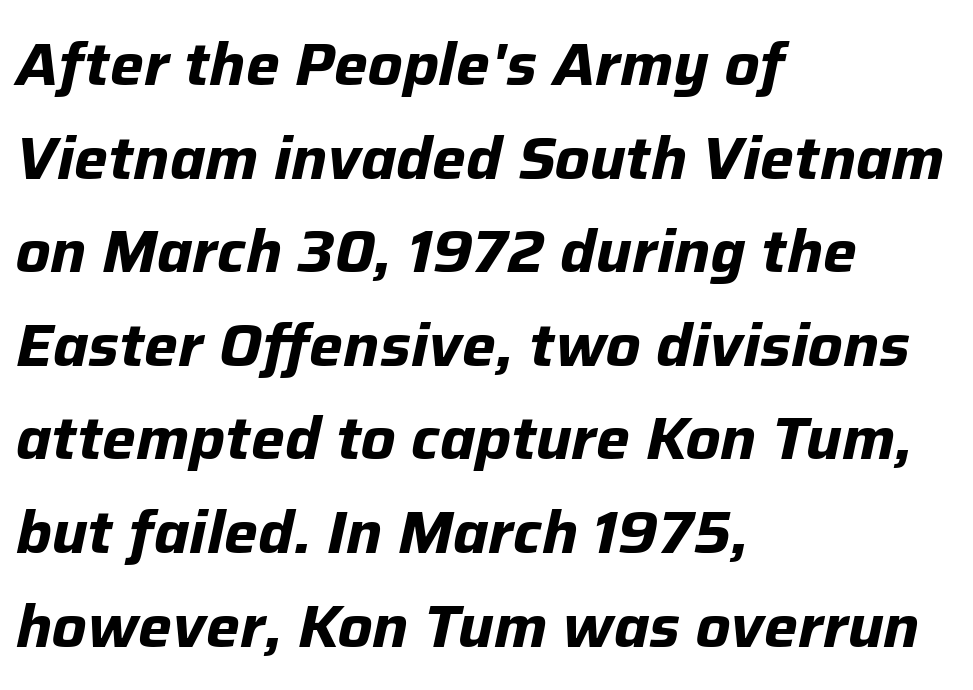
The image shows 60 px bold type, italic (leaning right); set left-aligned, normal line spacing (1.56x), normal letter spacing, not underlined; low stroke contrast and a medium x-height.
